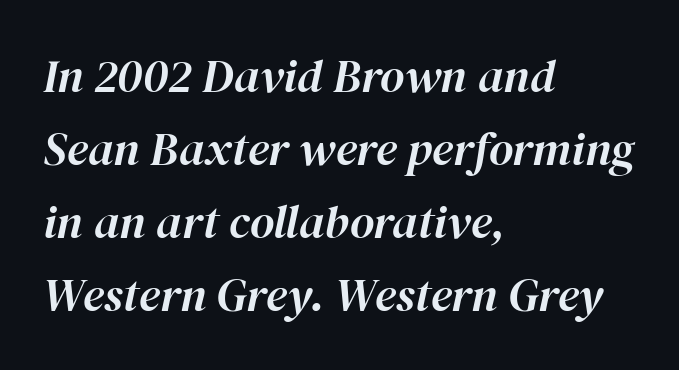
Q: Is the text italic (slanted)? A: Yes, it leans right by about 12 degrees.
Q: Is the text underlined? A: No.
Q: How is the paragraph aligned? A: Left-aligned.
Q: Is the spacing between letters normal or unusually wide? A: Normal.
Q: Is the spacing between lines tight, normal or loose? A: Normal.
Q: Width (condensed, normal, or wide)? A: Normal.
Q: Stroke contrast? A: High.
Q: x-height? A: Medium.
Q: Monospaced? A: No.
